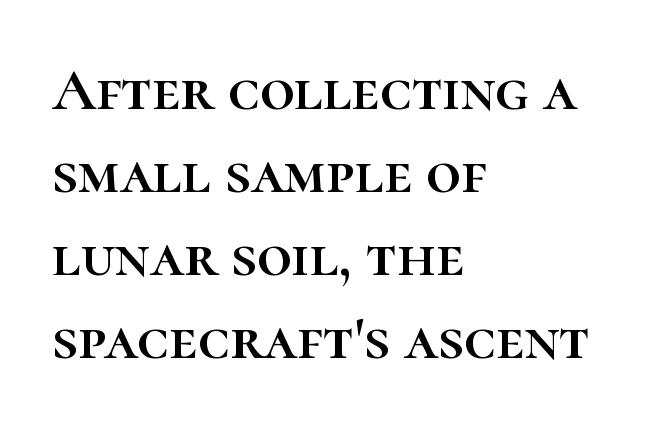
{"italic": "no", "width": "normal", "stroke_contrast": "high", "x_height": "medium", "monospaced": "no", "underline": "no", "align": "left", "line_spacing": "normal", "line_spacing_ratio": 1.36, "letter_spacing": "normal", "letter_spacing_em": 0.0, "glyph_px": 61}
